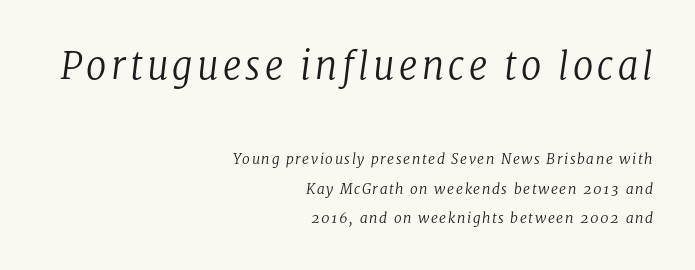
The image shows 37 px regular-weight serif type, italic (leaning right); set right-aligned, loose line spacing (2.12x), not underlined; the first (top) block is 2.64x larger; low stroke contrast and a medium x-height.
